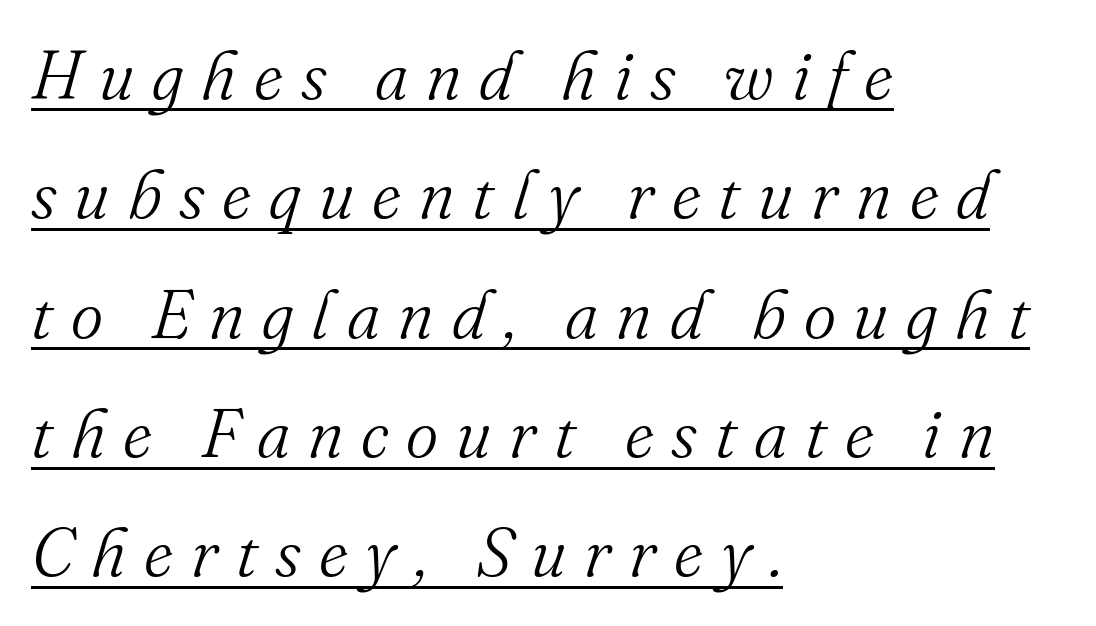
{"serif": "yes", "italic": "yes", "lean": "right", "slant_degrees": 16, "bold": "no", "weight": "light", "width": "normal", "stroke_contrast": "medium", "x_height": "small", "monospaced": "no", "underline": "yes", "align": "left", "line_spacing_ratio": 1.73, "letter_spacing": "wide", "letter_spacing_em": 0.26, "glyph_px": 69}
